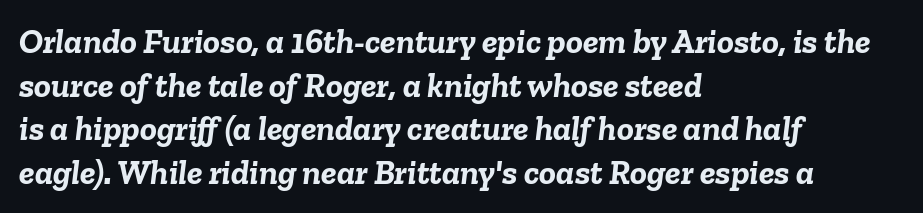
The image shows 35 px semibold type, italic (leaning right); set left-aligned, normal line spacing (1.25x), normal letter spacing, not underlined; low stroke contrast and a medium x-height.
